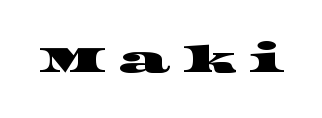
The face used here is proportionally spaced, like ordinary book or web type. Inter-character spacing is expanded well beyond the font's built-in metrics. Is this a sans? No — the strokes have serifs. Underline: absent.
